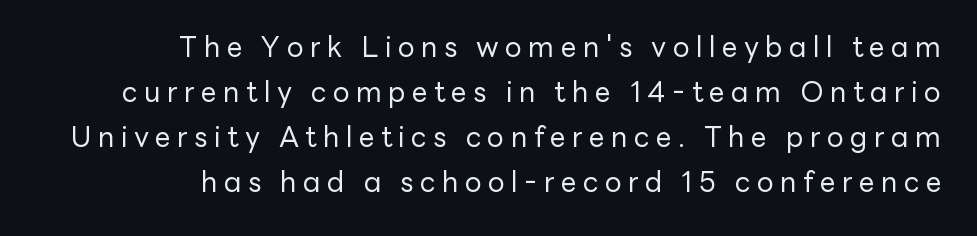
The image shows 28 px regular-weight sans-serif type, upright; set right-aligned, normal line spacing (1.61x), unusually wide letter spacing (+0.23 em), not underlined; low stroke contrast and a medium x-height.
